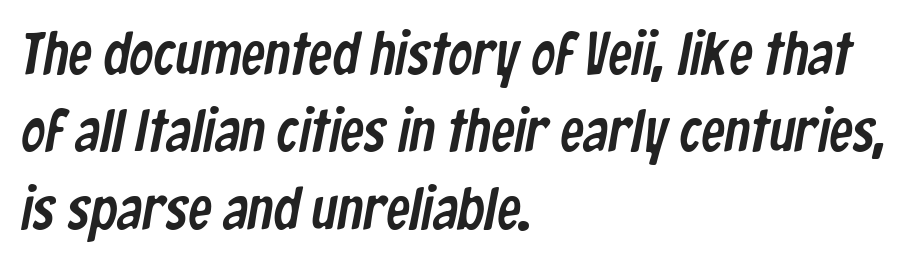
{"serif": "no", "width": "condensed", "stroke_contrast": "low", "x_height": "medium", "monospaced": "no", "underline": "no", "align": "left", "line_spacing": "normal", "line_spacing_ratio": 1.29, "letter_spacing": "normal", "letter_spacing_em": 0.0, "glyph_px": 60}
